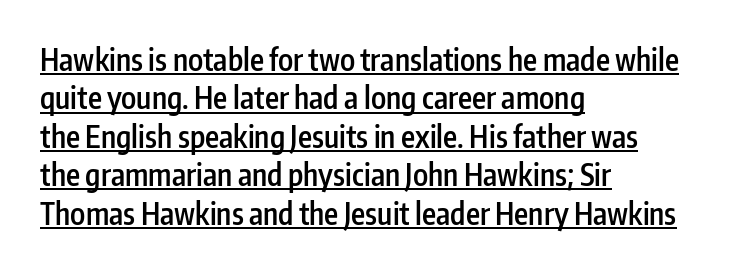
{"serif": "no", "italic": "no", "bold": "semi", "weight": "semibold", "width": "condensed", "stroke_contrast": "low", "x_height": "medium", "monospaced": "no", "underline": "yes", "align": "left", "line_spacing": "normal", "line_spacing_ratio": 1.28, "letter_spacing": "normal", "letter_spacing_em": 0.0, "glyph_px": 30}
